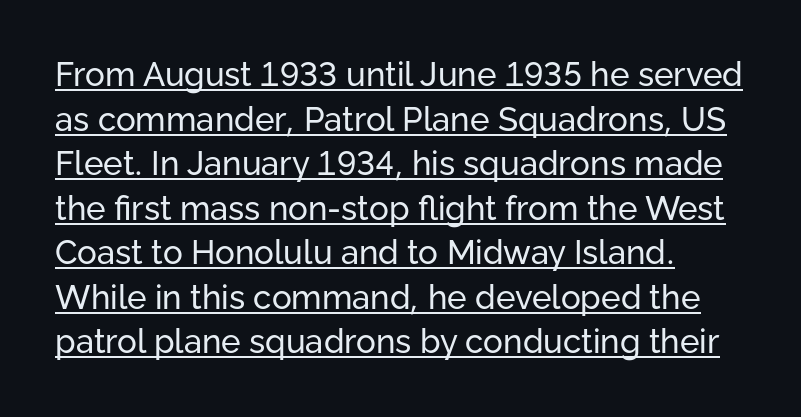
{"serif": "no", "italic": "no", "bold": "no", "weight": "regular", "width": "normal", "stroke_contrast": "low", "x_height": "medium", "monospaced": "no", "underline": "yes", "align": "left", "line_spacing": "normal", "line_spacing_ratio": 1.35, "letter_spacing": "normal", "letter_spacing_em": 0.0, "glyph_px": 33}
